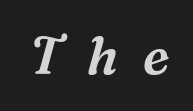
The image shows 52 px serif type, italic (leaning right); set unusually wide letter spacing (+0.49 em), not underlined; medium stroke contrast and a medium x-height.
